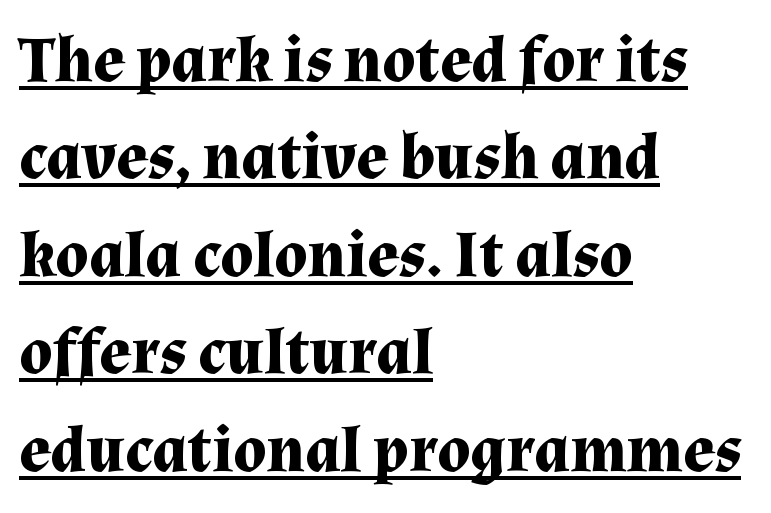
Q: Is the text bold? A: Yes.
Q: Is the text italic (slanted)? A: No, it is upright.
Q: Is the typeface a serif or a sans-serif typeface? A: Serif.
Q: Is the text underlined? A: Yes.
Q: How is the paragraph aligned? A: Left-aligned.
Q: Is the spacing between letters normal or unusually wide? A: Normal.
Q: Is the spacing between lines tight, normal or loose? A: Normal.
Q: Width (condensed, normal, or wide)? A: Normal.
Q: Stroke contrast? A: Medium.
Q: x-height? A: Medium.
Q: Monospaced? A: No.
